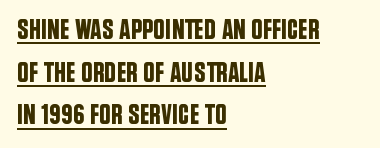
Posture: vertical. Which margin do the lines hug? The left one — the right edge is uneven. This sample uses a sans-serif face. Each letter keeps its own natural width here, so spacing adapts to shape. Underline: present.
